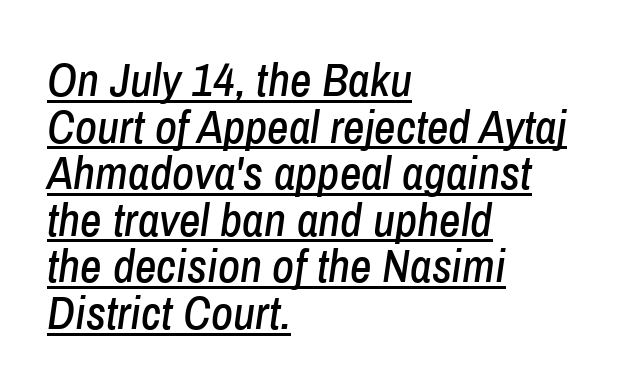
The image shows 47 px condensed type, italic (leaning right); set left-aligned, tight line spacing (0.99x), normal letter spacing, underlined; low stroke contrast and a medium x-height.
